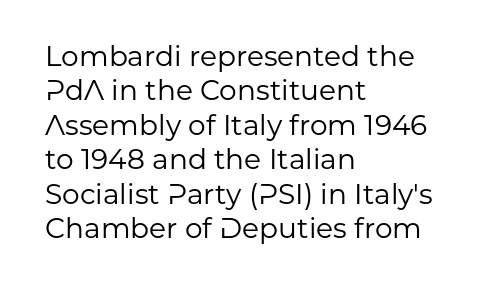
The line texture is even and compact thanks to regular tracking. Is the type heavy? It reads as light-to-regular instead. The typography opts for an upright posture over an oblique one. The foot of each line stays bare and open. The lines are quadded left. Think of a printed novel: that variable character pitch is what you see here.
